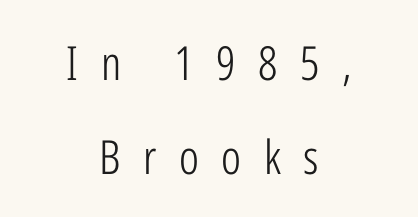
The words here are not underlined. Every stem runs plumb, perpendicular to the baseline. This sample uses a sans-serif face. Caption: expanded tracking, letters set apart. Which margin do the lines hug? Neither — every line sits in the middle.
